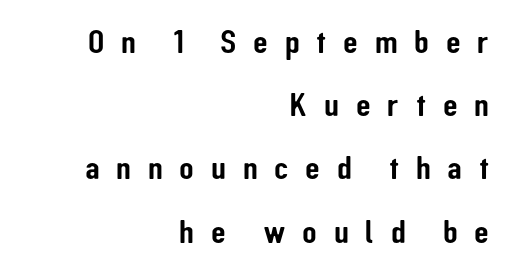
{"serif": "no", "italic": "no", "width": "condensed", "stroke_contrast": "low", "x_height": "medium", "monospaced": "no", "underline": "no", "align": "right", "line_spacing_ratio": 1.86, "letter_spacing": "wide", "letter_spacing_em": 0.49, "glyph_px": 34}
